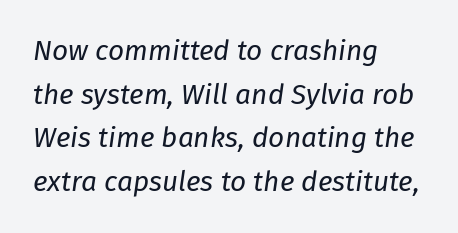
The image shows 28 px regular-weight type, italic (leaning right); set left-aligned, normal line spacing (1.56x), normal letter spacing, not underlined; low stroke contrast and a medium x-height.
